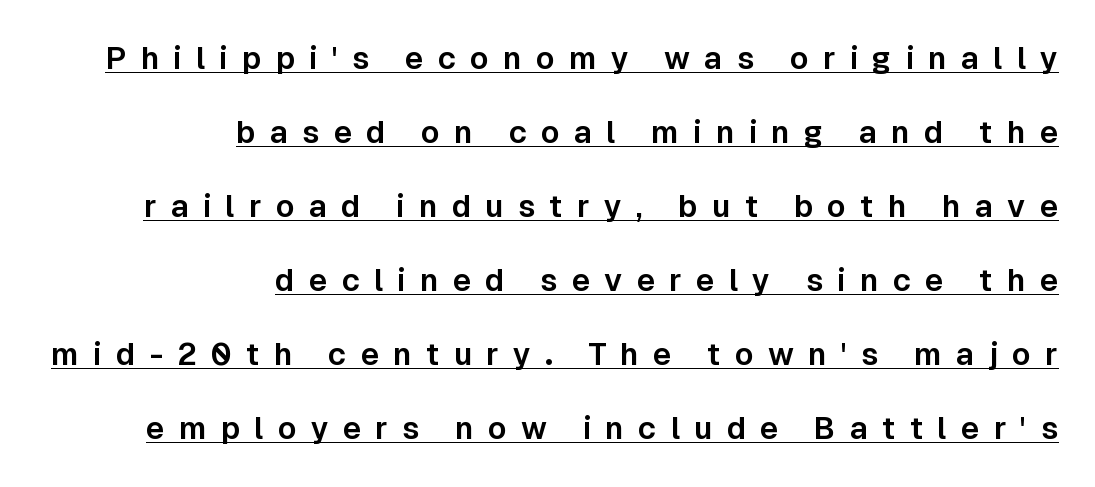
The image shows 31 px sans-serif type, upright; set right-aligned, loose line spacing (2.39x), unusually wide letter spacing (+0.46 em), underlined; low stroke contrast and a medium x-height.
